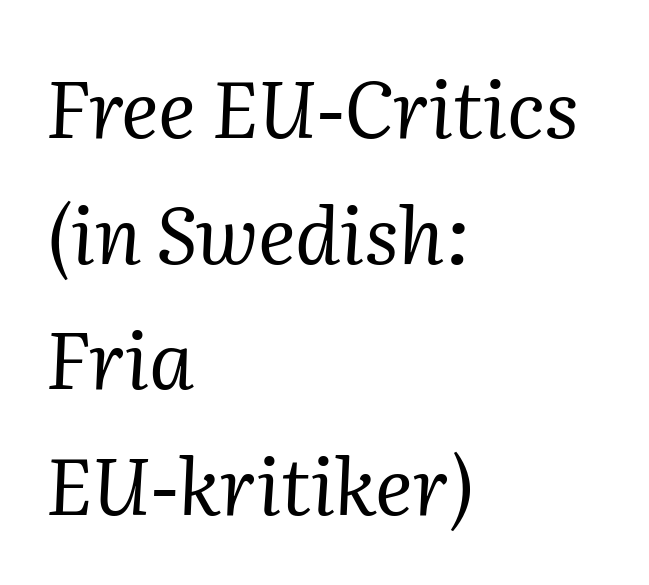
Q: Is the text bold? A: No.
Q: Is the text italic (slanted)? A: Yes, it leans right by about 2 degrees.
Q: Is the typeface a serif or a sans-serif typeface? A: Serif.
Q: Is the text underlined? A: No.
Q: How is the paragraph aligned? A: Left-aligned.
Q: Is the spacing between letters normal or unusually wide? A: Normal.
Q: Is the spacing between lines tight, normal or loose? A: Normal.
Q: Width (condensed, normal, or wide)? A: Normal.
Q: Stroke contrast? A: Medium.
Q: x-height? A: Medium.
Q: Monospaced? A: No.
